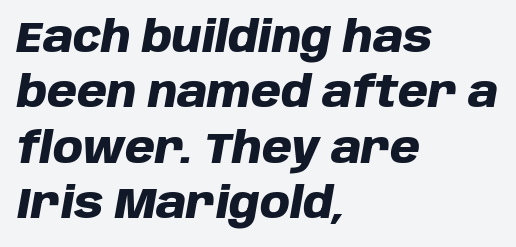
The image shows 43 px heavy type, italic (leaning right); set left-aligned, normal line spacing (1.29x), normal letter spacing, not underlined; low stroke contrast and a large x-height.
